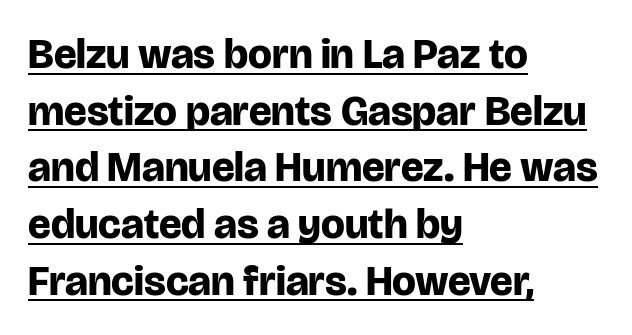
The image shows 42 px bold sans-serif type, upright; set left-aligned, normal line spacing (1.35x), normal letter spacing, underlined; low stroke contrast and a large x-height.
